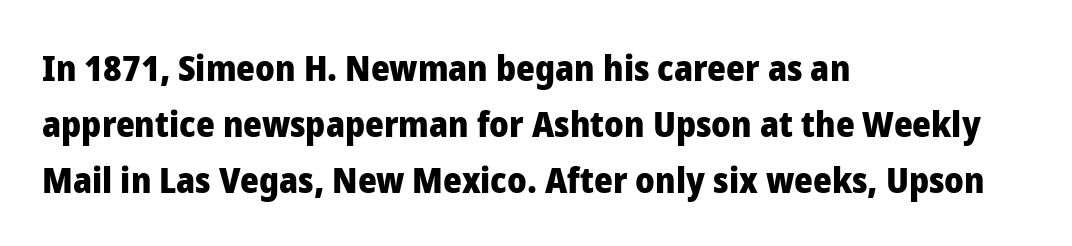
Q: Is the text bold? A: Yes.
Q: Is the text italic (slanted)? A: No, it is upright.
Q: Is the typeface a serif or a sans-serif typeface? A: Sans-serif.
Q: Is the text underlined? A: No.
Q: How is the paragraph aligned? A: Left-aligned.
Q: Is the spacing between letters normal or unusually wide? A: Normal.
Q: Is the spacing between lines tight, normal or loose? A: Normal.
Q: Width (condensed, normal, or wide)? A: Normal.
Q: Stroke contrast? A: Low.
Q: x-height? A: Medium.
Q: Monospaced? A: No.
